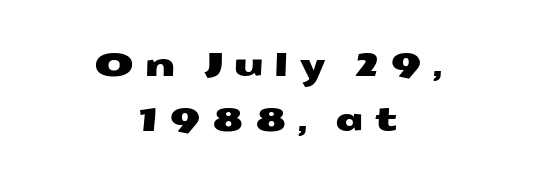
Bare-footed words on every line. Typographically, this falls in the sans-serif category. Character widths vary here, with narrow letters taking less room than wide ones. What stands out about the letter spacing? Its width — letters are far apart. Is the block centered? Yes — each line is placed symmetrically about the middle.
